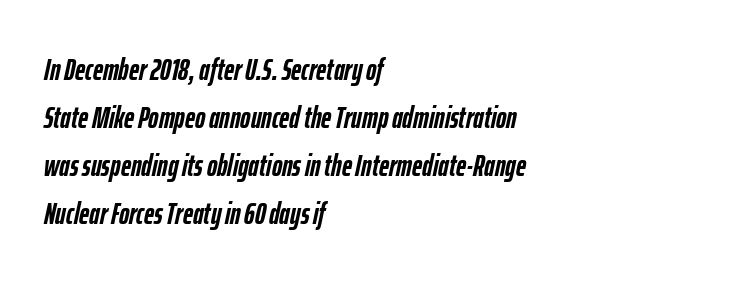
Short and long lines alike share a common starting point at left. The font's italic variant was chosen for this text. Normally led — the rows are evenly, conventionally spaced. A dark, heavy texture on the line: the type is bold. The glyphs are unaccompanied by any horizontal stroke below them.
